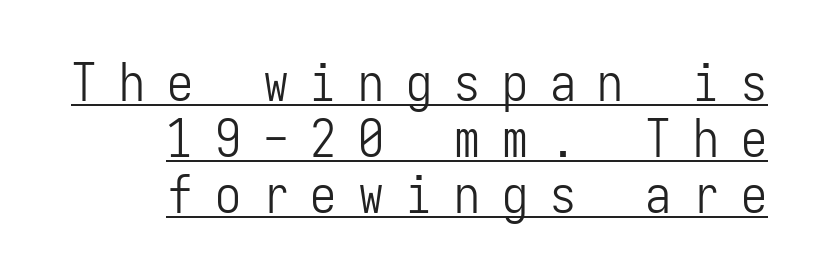
The image shows 52 px light, condensed sans-serif type, upright, monospaced; set right-aligned, tight line spacing (1.08x), unusually wide letter spacing (+0.42 em), underlined; low stroke contrast and a medium x-height.
